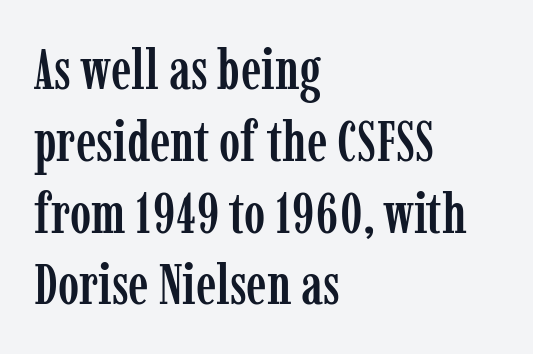
The image shows 57 px condensed serif type, upright; set left-aligned, normal line spacing (1.26x), normal letter spacing, not underlined; low stroke contrast and a medium x-height.
